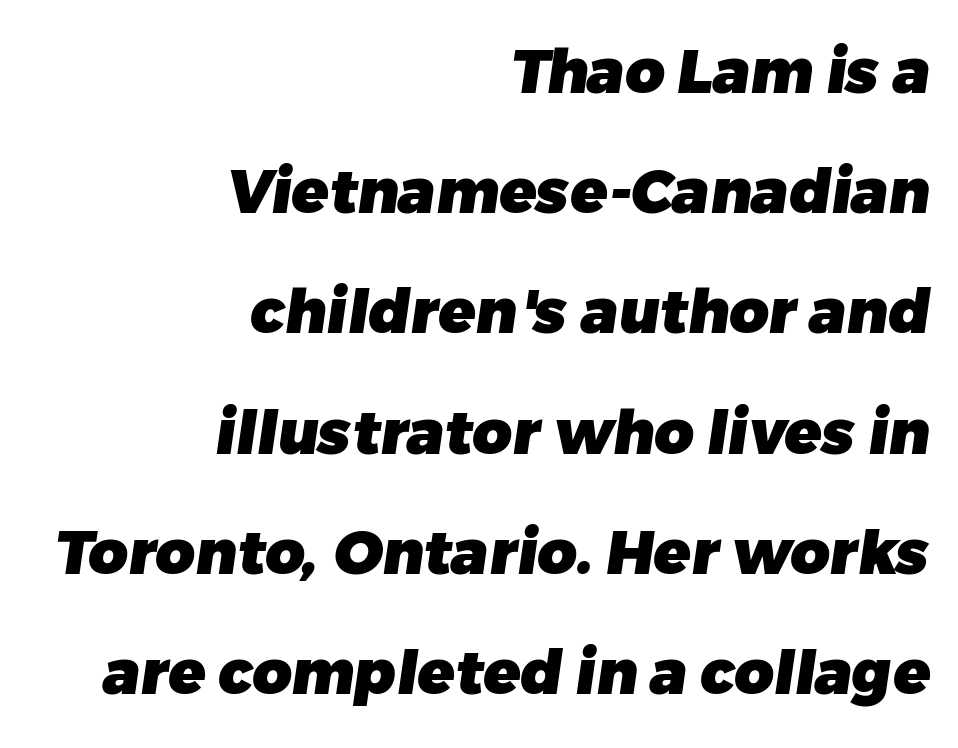
Q: Is the text bold? A: Yes.
Q: Is the typeface a serif or a sans-serif typeface? A: Sans-serif.
Q: Is the text underlined? A: No.
Q: How is the paragraph aligned? A: Right-aligned.
Q: Is the spacing between letters normal or unusually wide? A: Normal.
Q: Is the spacing between lines tight, normal or loose? A: Loose.
Q: Width (condensed, normal, or wide)? A: Normal.
Q: Stroke contrast? A: Low.
Q: x-height? A: Medium.
Q: Monospaced? A: No.
